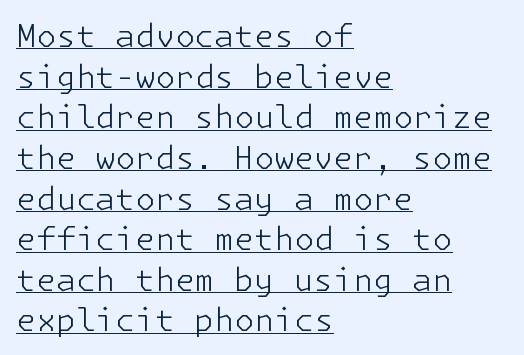
The image shows 32 px light sans-serif type, upright; set left-aligned, normal line spacing (1.27x), normal letter spacing, underlined; low stroke contrast and a medium x-height.
